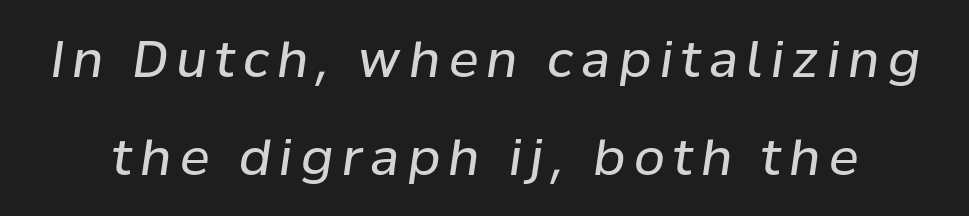
Every character sits at an angle, as italics do. Glance below the letters and you will spot only blank space. Character widths vary here, with narrow letters taking less room than wide ones. You could fit nearly another row in the gap between these rows. Weight: in the light-to-regular range.
